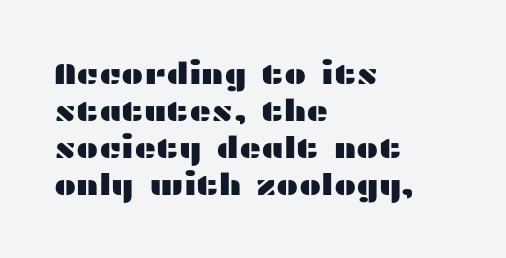
{"serif": "no", "italic": "no", "width": "wide", "stroke_contrast": "medium", "x_height": "medium", "monospaced": "no", "underline": "no", "align": "left", "line_spacing_ratio": 1.23, "letter_spacing": "normal", "letter_spacing_em": 0.0, "glyph_px": 30}
